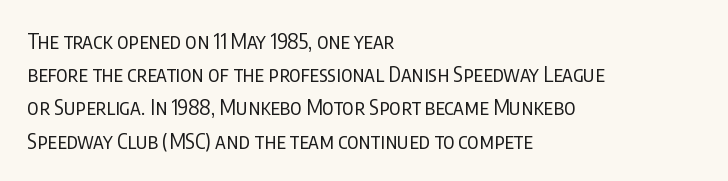
The face looks like a standard text weight, possibly lighter. Short and long lines alike share a common starting point at left. Vertically, the passage feels balanced, rows spaced as you'd expect. A bare baseline throughout the passage. Here the glyphs are tracked normally, forming tight word shapes.
